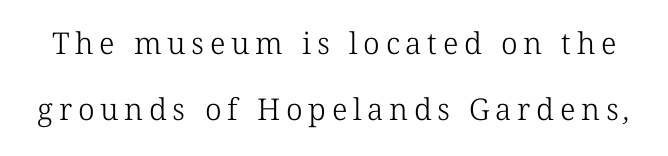
The image shows 30 px light serif type; set loose line spacing (2.2x), not underlined; low stroke contrast and a medium x-height.
